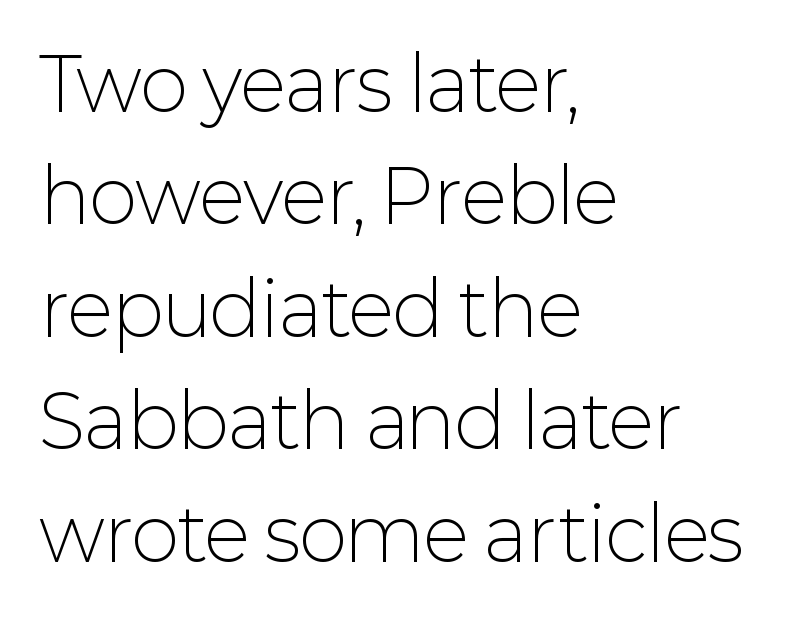
The specimen omits any rule beneath the text block's lines. Grotesque or geometric, the face here clearly has no serifs. Weight: in the light-to-regular range. Notice how descenders clear the ascenders below comfortably — that's standard leading. Horizontally, the lines are justified to the leading edge only.
